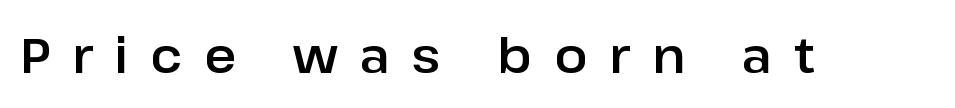
The image shows 49 px sans-serif type, upright; set unusually wide letter spacing (+0.45 em), not underlined; low stroke contrast and a medium x-height.
